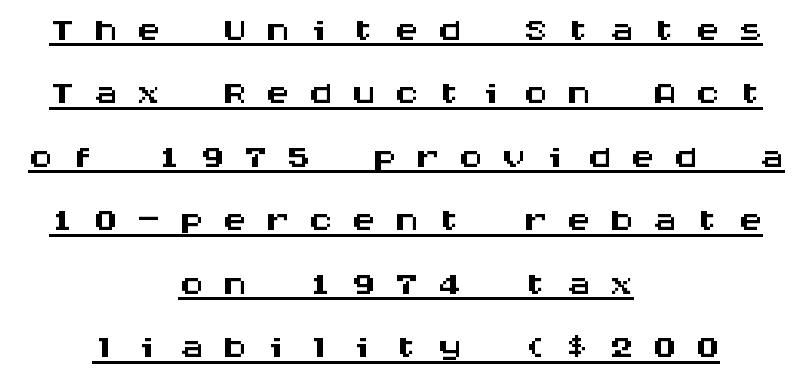
The image shows 50 px wide sans-serif type, upright, monospaced; set centered, normal line spacing (1.27x), unusually wide letter spacing (+0.36 em), underlined; medium stroke contrast and a large x-height.
